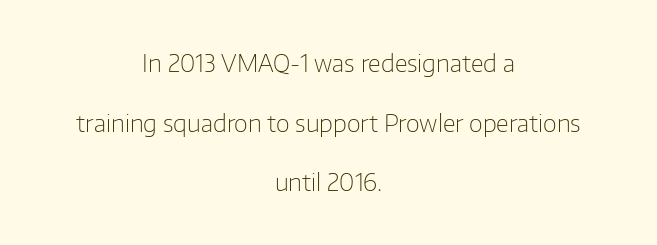
The image shows 24 px text type, upright; set centered, loose line spacing (2.48x), normal letter spacing, not underlined.
